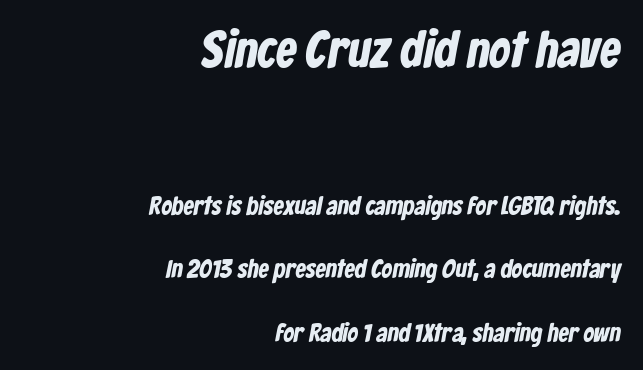
{"serif": "no", "bold": "yes", "weight": "bold", "width": "condensed", "stroke_contrast": "low", "x_height": "medium", "monospaced": "no", "underline": "no", "align": "right", "line_spacing": "loose", "line_spacing_ratio": 2.46, "letter_spacing": "normal", "letter_spacing_em": 0.0, "larger_block": "first", "size_ratio": 2.0, "glyph_px": 52}
